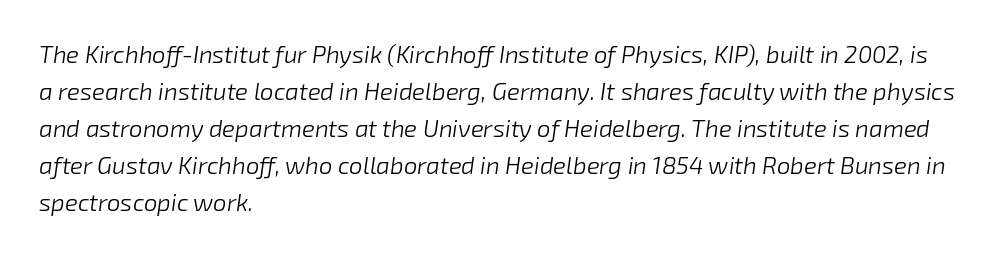
If you measured baseline to baseline, you'd find a middling distance. This rendering uses left alignment, leaving the right contour irregular. The font sits on the lighter half of the weight spectrum, regular included. Rendered with sloped, italic letterforms. Just letters on the line, the space beneath them empty. The gaps between neighbouring characters are ordinary and unremarkable.
